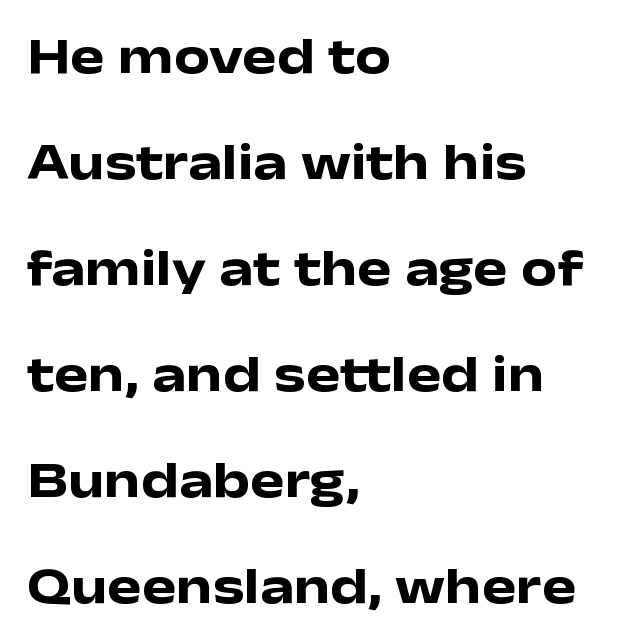
Q: Is the text bold? A: Yes.
Q: Is the text italic (slanted)? A: No, it is upright.
Q: Is the typeface a serif or a sans-serif typeface? A: Sans-serif.
Q: Is the text underlined? A: No.
Q: How is the paragraph aligned? A: Left-aligned.
Q: Is the spacing between letters normal or unusually wide? A: Normal.
Q: Is the spacing between lines tight, normal or loose? A: Loose.
Q: Width (condensed, normal, or wide)? A: Wide.
Q: Stroke contrast? A: Low.
Q: x-height? A: Medium.
Q: Monospaced? A: No.
